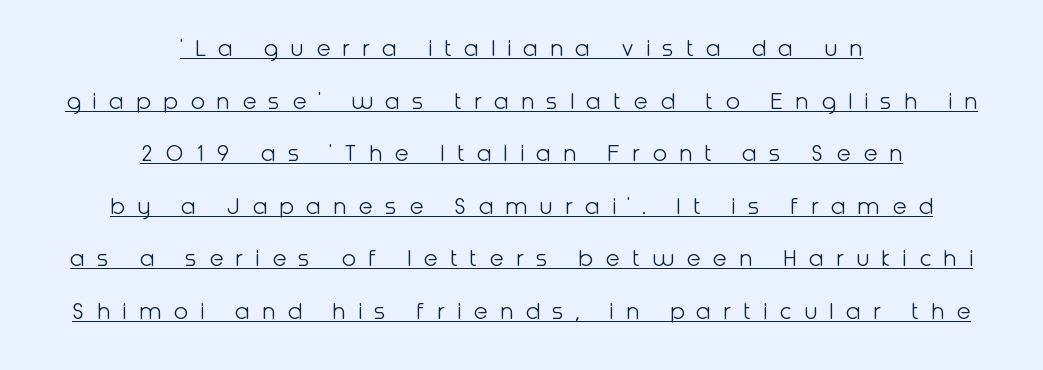
Q: Is the text bold? A: No.
Q: Is the text italic (slanted)? A: No, it is upright.
Q: Is the text underlined? A: Yes.
Q: How is the paragraph aligned? A: Centered.
Q: Is the spacing between letters normal or unusually wide? A: Unusually wide.
Q: Is the spacing between lines tight, normal or loose? A: Loose.
